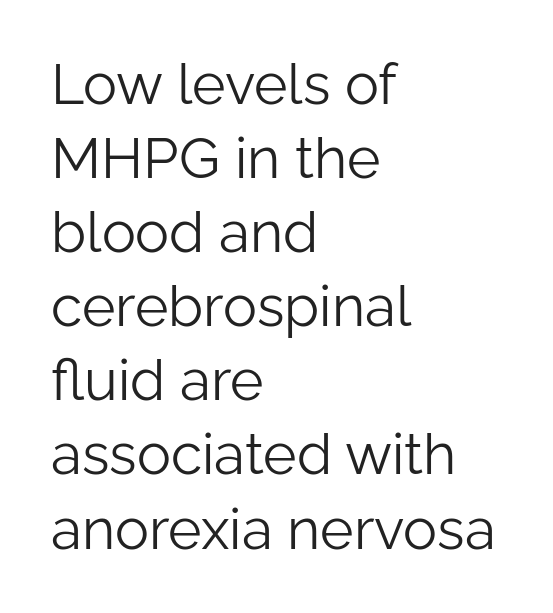
Q: Is the text bold? A: No.
Q: Is the text italic (slanted)? A: No, it is upright.
Q: Is the typeface a serif or a sans-serif typeface? A: Sans-serif.
Q: Is the text underlined? A: No.
Q: How is the paragraph aligned? A: Left-aligned.
Q: Is the spacing between letters normal or unusually wide? A: Normal.
Q: Is the spacing between lines tight, normal or loose? A: Normal.
Q: Width (condensed, normal, or wide)? A: Normal.
Q: Stroke contrast? A: Low.
Q: x-height? A: Medium.
Q: Monospaced? A: No.
